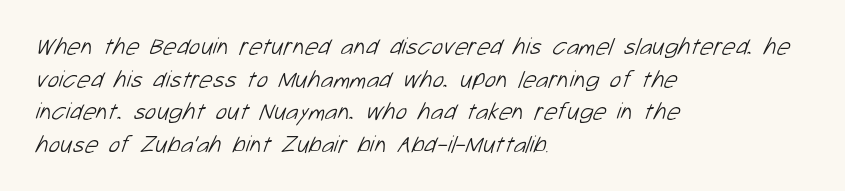
The image shows 24 px text type; set left-aligned, normal line spacing (1.36x), normal letter spacing, not underlined.
